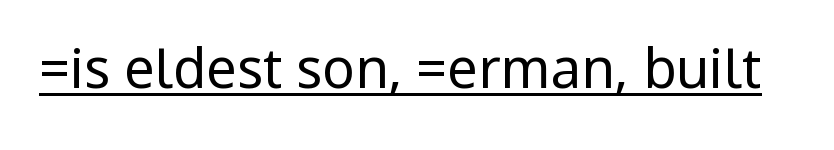
{"serif": "no", "italic": "no", "bold": "no", "weight": "regular", "width": "condensed", "stroke_contrast": "low", "underline": "yes", "letter_spacing": "normal", "letter_spacing_em": 0.0, "glyph_px": 54}
